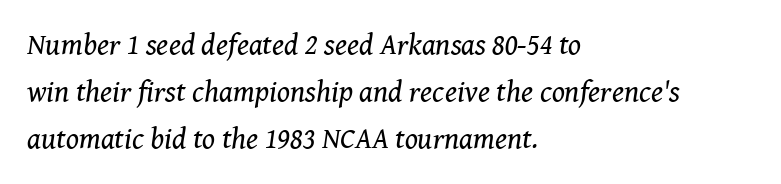
{"serif": "yes", "italic": "yes", "lean": "right", "slant_degrees": 8, "bold": "no", "weight": "regular", "width": "normal", "stroke_contrast": "medium", "x_height": "medium", "monospaced": "no", "underline": "no", "align": "left", "line_spacing": "normal", "line_spacing_ratio": 1.56, "letter_spacing": "normal", "letter_spacing_em": 0.0, "glyph_px": 30}
